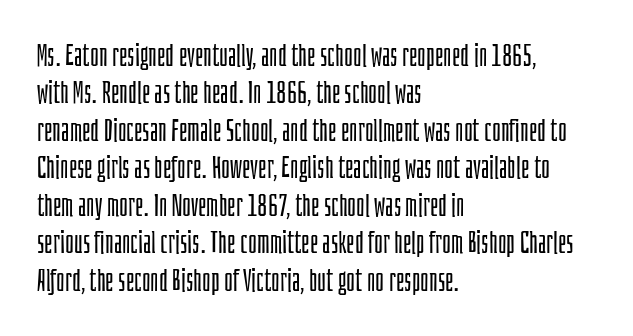
Look at the tracking — it's just the regular setting, nothing added. The gap between lines stays unmarked. Every stem runs plumb, perpendicular to the baseline. Interline gaps are of average width in this sample. Teacher's note: observe the even left margin — that is flush-left alignment.
